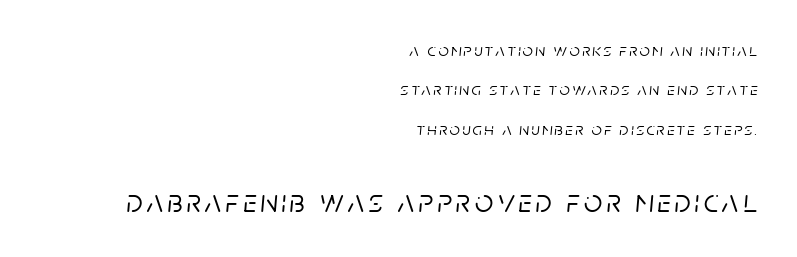
The image shows 32 px text type, italic (leaning right); set right-aligned, loose line spacing (2.19x), not underlined; the second (bottom) block is 1.78x larger; low stroke contrast and a large x-height.
